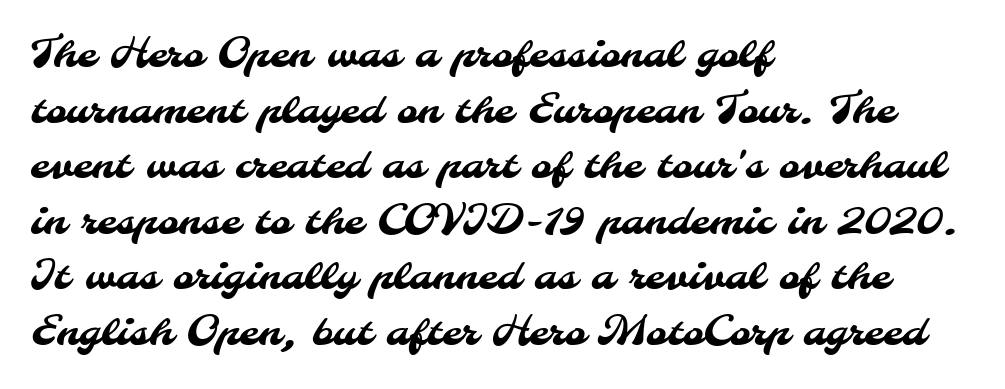
The image shows 40 px sans-serif type; set left-aligned, normal line spacing (1.39x), normal letter spacing, not underlined; medium stroke contrast and a small x-height.
